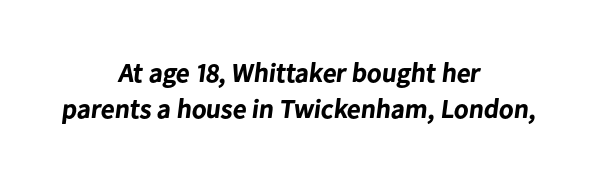
{"bold": "yes", "underline": "no", "align": "center", "line_spacing": "normal", "line_spacing_ratio": 1.32, "letter_spacing": "normal", "letter_spacing_em": 0.0, "glyph_px": 27}
